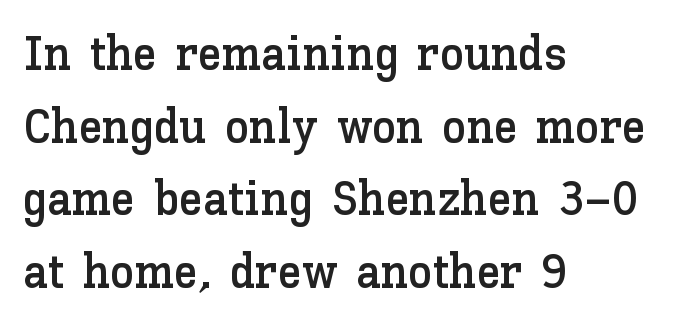
The image shows 49 px text type, upright; set left-aligned, normal line spacing (1.48x), normal letter spacing, not underlined; low stroke contrast and a medium x-height.
